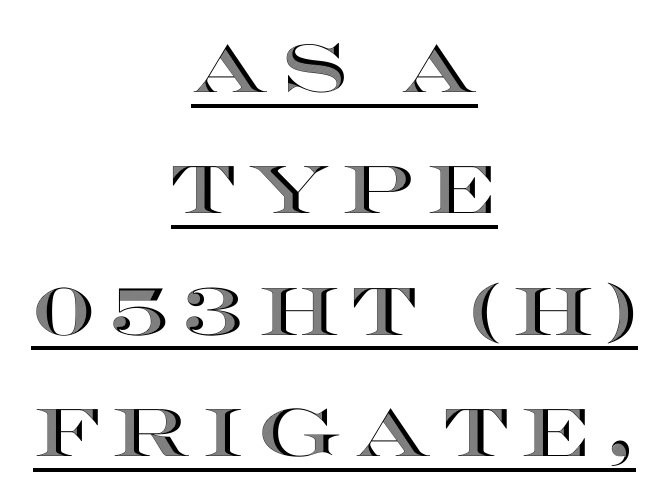
The image shows 67 px wide type, upright; set centered, line spacing 1.81x, unusually wide letter spacing (+0.2 em), underlined; a large x-height.
